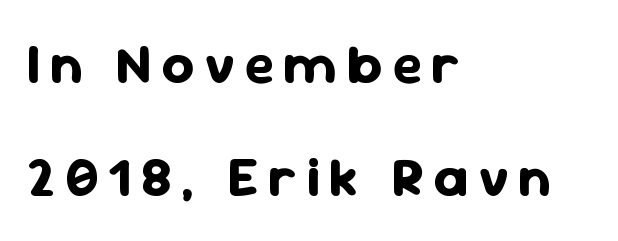
{"serif": "no", "italic": "no", "bold": "yes", "weight": "bold", "width": "normal", "stroke_contrast": "low", "x_height": "medium", "monospaced": "no", "underline": "no", "align": "left", "line_spacing": "loose", "line_spacing_ratio": 2.02, "glyph_px": 56}
